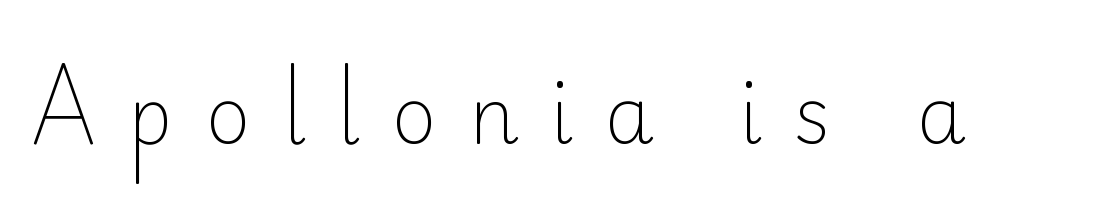
{"serif": "no", "italic": "no", "bold": "no", "weight": "light", "width": "normal", "stroke_contrast": "low", "x_height": "small", "monospaced": "no", "underline": "no", "letter_spacing": "wide", "letter_spacing_em": 0.4, "glyph_px": 78}
